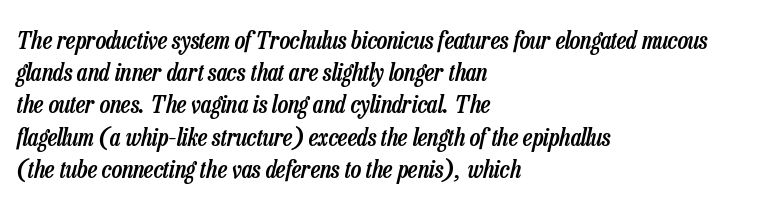
{"italic": "yes", "lean": "right", "slant_degrees": 13, "bold": "semi", "underline": "no", "align": "left", "line_spacing": "normal", "line_spacing_ratio": 1.29, "letter_spacing": "normal", "letter_spacing_em": 0.0, "glyph_px": 25}
